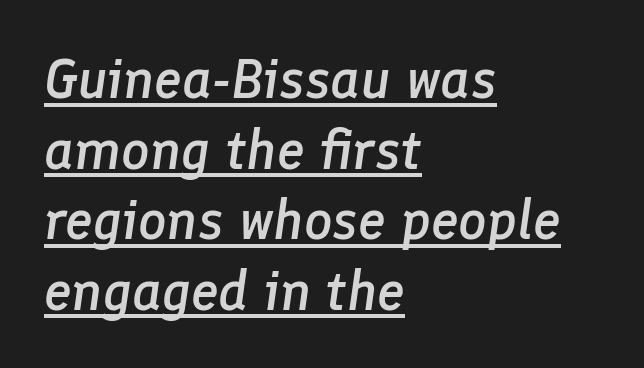
Q: Is the text bold? A: Semi-bold.
Q: Is the text italic (slanted)? A: Yes, it leans right by about 8 degrees.
Q: Is the text underlined? A: Yes.
Q: How is the paragraph aligned? A: Left-aligned.
Q: Is the spacing between letters normal or unusually wide? A: Normal.
Q: Is the spacing between lines tight, normal or loose? A: Normal.
Q: Width (condensed, normal, or wide)? A: Normal.
Q: Stroke contrast? A: Low.
Q: x-height? A: Medium.
Q: Monospaced? A: No.
